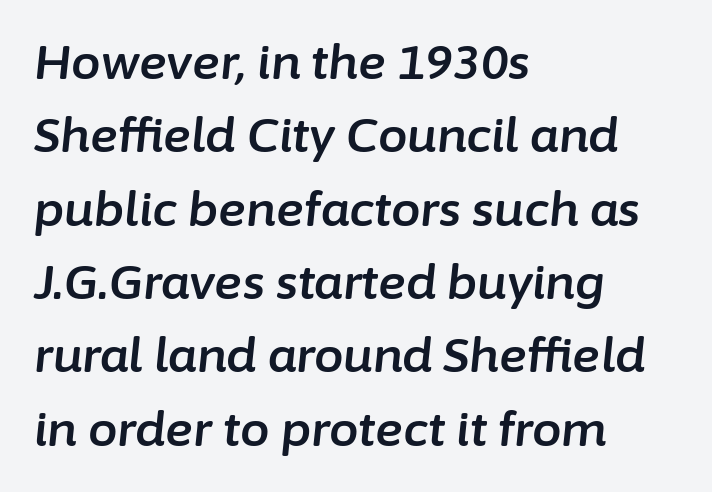
Q: Is the text italic (slanted)? A: Yes, it leans right by about 6 degrees.
Q: Is the text underlined? A: No.
Q: How is the paragraph aligned? A: Left-aligned.
Q: Is the spacing between letters normal or unusually wide? A: Normal.
Q: Is the spacing between lines tight, normal or loose? A: Normal.
Q: Width (condensed, normal, or wide)? A: Normal.
Q: Stroke contrast? A: Low.
Q: x-height? A: Medium.
Q: Monospaced? A: No.
